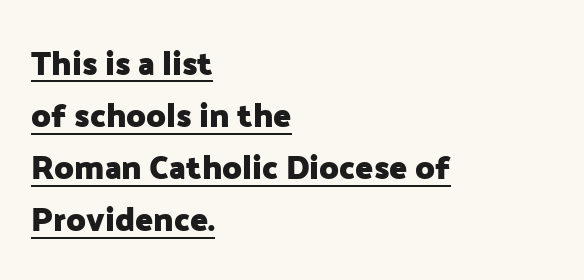
{"serif": "no", "italic": "no", "bold": "yes", "weight": "heavy", "width": "normal", "stroke_contrast": "low", "x_height": "medium", "monospaced": "no", "underline": "yes", "align": "left", "line_spacing": "normal", "line_spacing_ratio": 1.58, "letter_spacing": "normal", "letter_spacing_em": 0.0, "glyph_px": 33}
